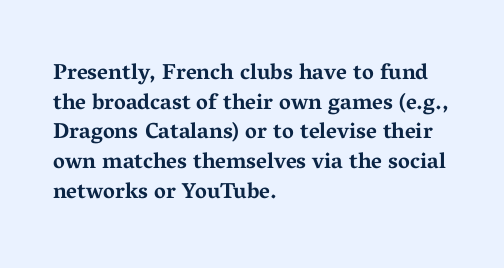
The image shows 22 px bold type, upright; set left-aligned, normal line spacing (1.35x), normal letter spacing, not underlined.
